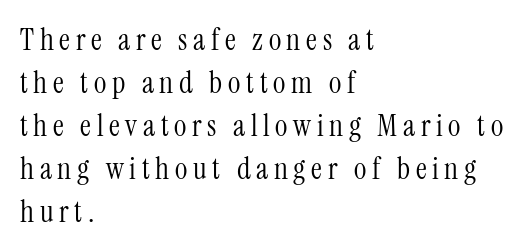
{"serif": "yes", "italic": "no", "bold": "no", "weight": "light", "width": "condensed", "stroke_contrast": "medium", "x_height": "medium", "monospaced": "no", "underline": "no", "align": "left", "line_spacing": "normal", "line_spacing_ratio": 1.43, "glyph_px": 30}
